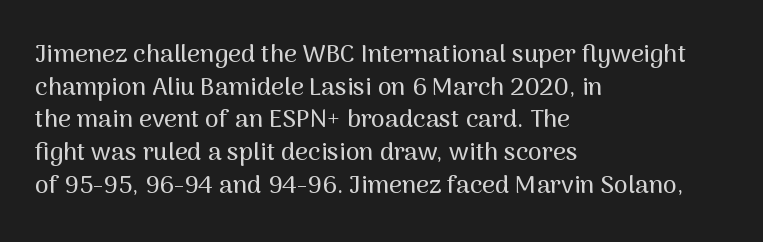
Q: Is the text italic (slanted)? A: No, it is upright.
Q: Is the text underlined? A: No.
Q: How is the paragraph aligned? A: Left-aligned.
Q: Is the spacing between letters normal or unusually wide? A: Normal.
Q: Is the spacing between lines tight, normal or loose? A: Normal.
